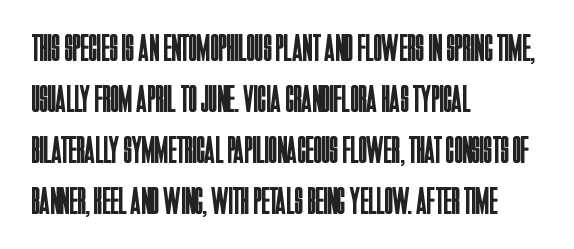
Q: Is the text bold? A: No.
Q: Is the text italic (slanted)? A: No, it is upright.
Q: Is the typeface a serif or a sans-serif typeface? A: Sans-serif.
Q: Is the text underlined? A: No.
Q: How is the paragraph aligned? A: Left-aligned.
Q: Is the spacing between letters normal or unusually wide? A: Normal.
Q: Is the spacing between lines tight, normal or loose? A: Normal.
Q: Width (condensed, normal, or wide)? A: Condensed.
Q: Stroke contrast? A: Low.
Q: x-height? A: Large.
Q: Monospaced? A: No.
